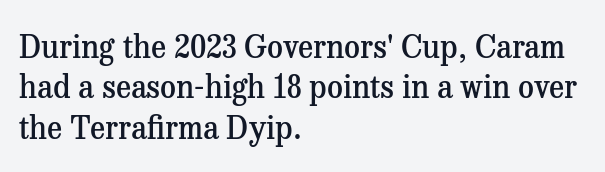
Q: Is the text bold? A: Semi-bold.
Q: Is the text italic (slanted)? A: No, it is upright.
Q: Is the typeface a serif or a sans-serif typeface? A: Serif.
Q: Is the text underlined? A: No.
Q: How is the paragraph aligned? A: Left-aligned.
Q: Is the spacing between letters normal or unusually wide? A: Normal.
Q: Is the spacing between lines tight, normal or loose? A: Normal.
Q: Width (condensed, normal, or wide)? A: Normal.
Q: Stroke contrast? A: Medium.
Q: x-height? A: Medium.
Q: Monospaced? A: No.
